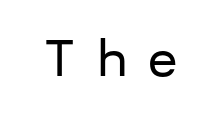
The image shows 48 px sans-serif type, upright; set unusually wide letter spacing (+0.44 em), not underlined; low stroke contrast and a medium x-height.
